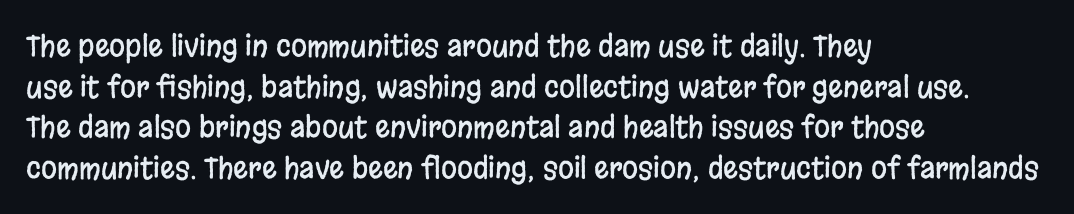
{"serif": "no", "italic": "no", "width": "condensed", "stroke_contrast": "low", "x_height": "large", "monospaced": "no", "underline": "no", "align": "left", "line_spacing": "normal", "line_spacing_ratio": 1.4, "letter_spacing": "normal", "letter_spacing_em": 0.0, "glyph_px": 29}
